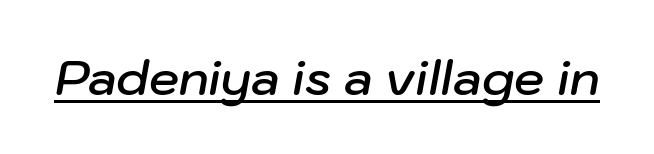
Q: Is the text bold? A: Semi-bold.
Q: Is the text italic (slanted)? A: Yes, it leans right by about 10 degrees.
Q: Is the text underlined? A: Yes.
Q: Is the spacing between letters normal or unusually wide? A: Normal.
Q: Width (condensed, normal, or wide)? A: Normal.
Q: Stroke contrast? A: Low.
Q: x-height? A: Medium.
Q: Monospaced? A: No.
